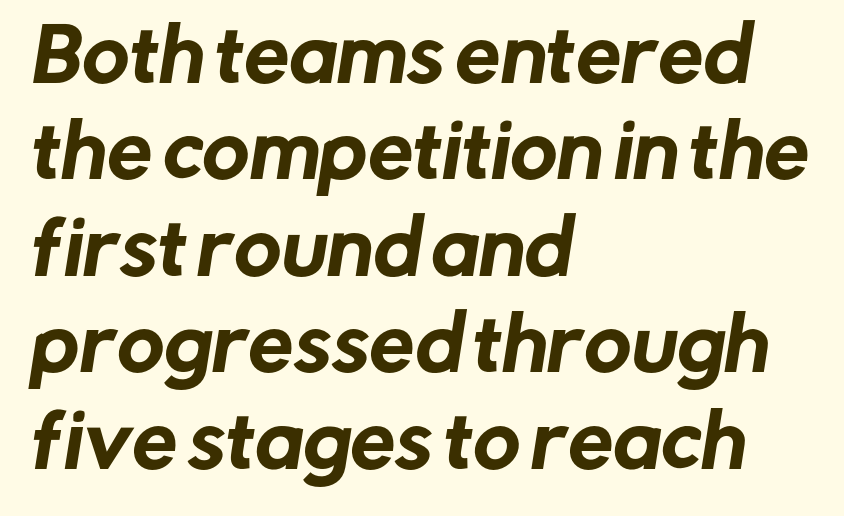
Q: Is the typeface a serif or a sans-serif typeface? A: Sans-serif.
Q: Is the text underlined? A: No.
Q: How is the paragraph aligned? A: Left-aligned.
Q: Is the spacing between letters normal or unusually wide? A: Normal.
Q: Is the spacing between lines tight, normal or loose? A: Normal.
Q: Width (condensed, normal, or wide)? A: Normal.
Q: Stroke contrast? A: Low.
Q: x-height? A: Medium.
Q: Monospaced? A: No.
